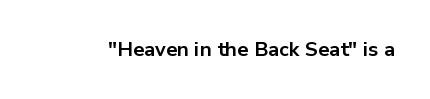
The rendering keeps characters at their native spacing. Underlining? Definitely not there. Nope, not italic — everything's standing straight. Set as a true bold cut, around the 700 mark.
